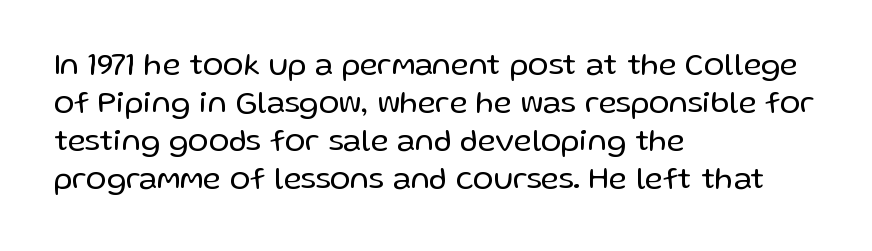
The specimen reads as upright at a glance. Plain, unruled lines of type. The rendering keeps characters at their native spacing. Stem width sits at or under what a default text font uses.
